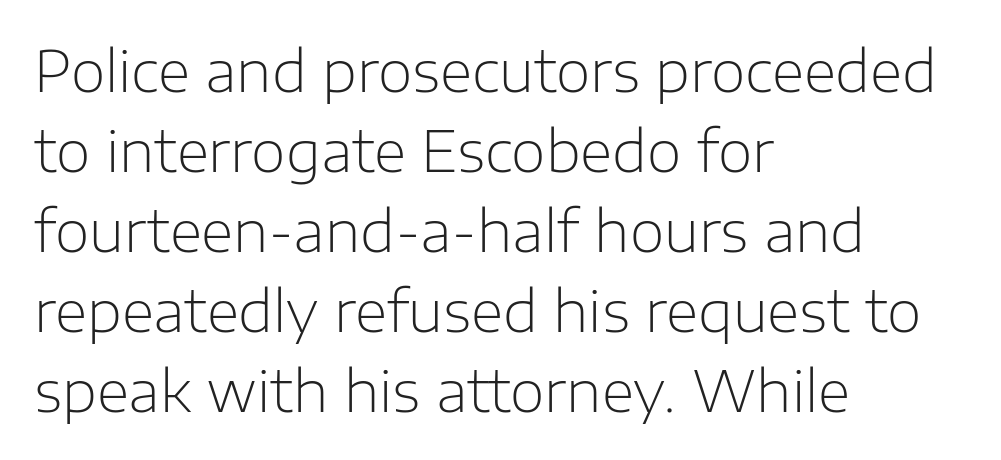
The gaps between neighbouring characters are ordinary and unremarkable. No italicization has been applied; the sample stays upright. Caption: multi-line text, flush left, ragged right. Character widths vary here, with narrow letters taking less room than wide ones. Underlining? Definitely not there. Letters have the restrained weight of plain body copy at most.
